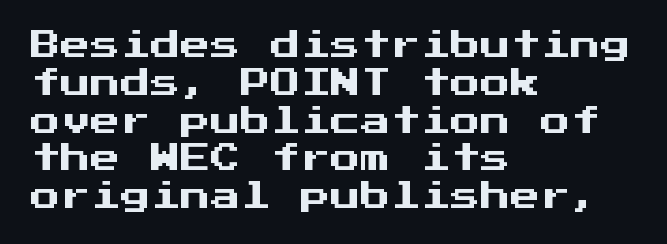
{"serif": "no", "italic": "no", "width": "normal", "stroke_contrast": "medium", "x_height": "medium", "monospaced": "yes", "underline": "no", "align": "left", "line_spacing": "normal", "line_spacing_ratio": 1.26, "letter_spacing": "normal", "letter_spacing_em": 0.0, "glyph_px": 30}
